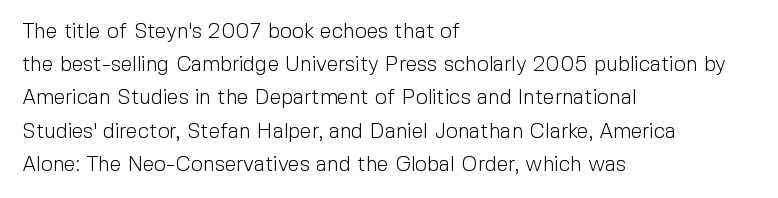
Q: Is the text bold? A: No.
Q: Is the text italic (slanted)? A: No, it is upright.
Q: Is the text underlined? A: No.
Q: How is the paragraph aligned? A: Left-aligned.
Q: Is the spacing between letters normal or unusually wide? A: Normal.
Q: Is the spacing between lines tight, normal or loose? A: Normal.
